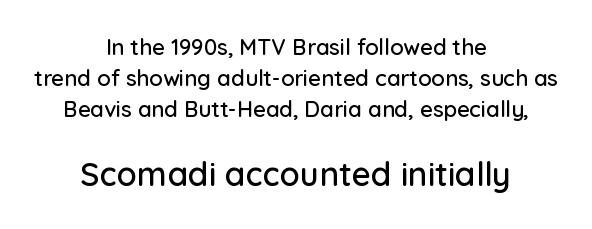
The image shows 33 px sans-serif type, upright; set centered, normal line spacing (1.42x), normal letter spacing, not underlined; the second (bottom) block is 1.5x larger; low stroke contrast and a medium x-height.
